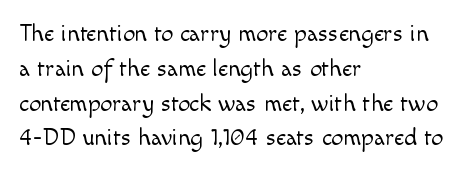
The image shows 24 px text type, upright; set left-aligned, normal line spacing (1.45x), normal letter spacing, not underlined.
